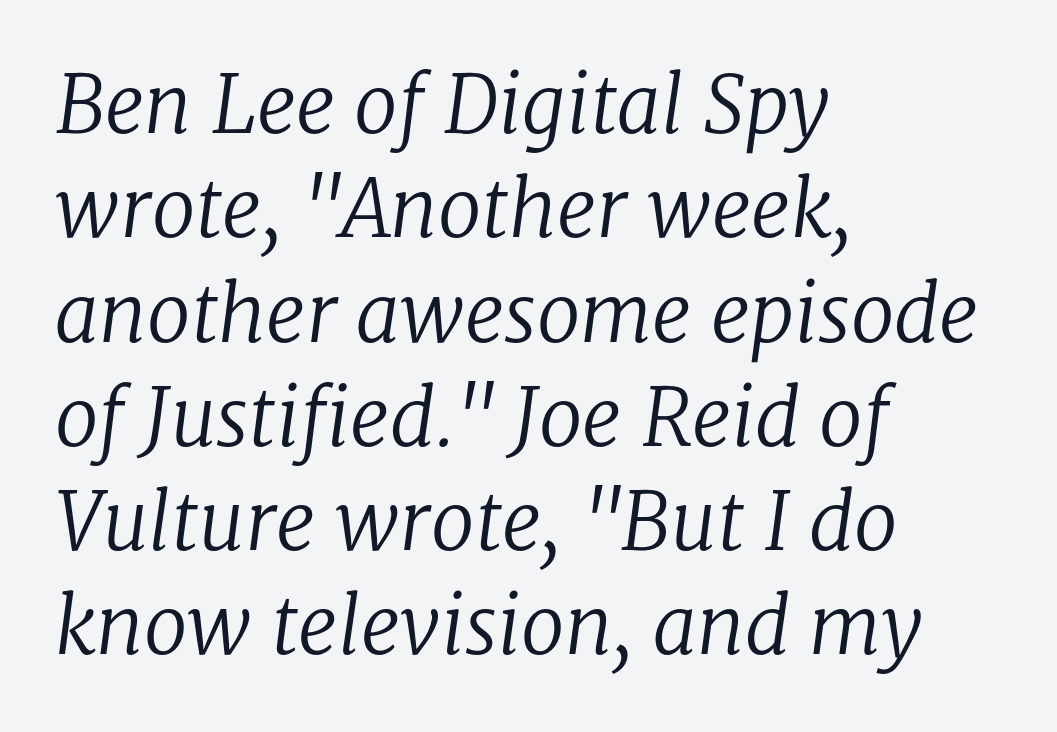
Typographically, this falls in the serif category. No word sits above an underline. Between one letter and the next there's only the usual sliver of space. The lines are quadded left.
